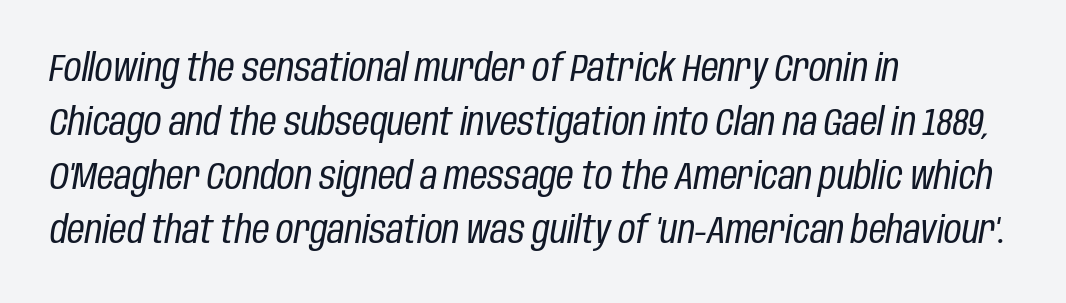
The image shows 38 px regular-weight, condensed type, italic (leaning right); set left-aligned, normal line spacing (1.42x), normal letter spacing, not underlined; low stroke contrast and a large x-height.
